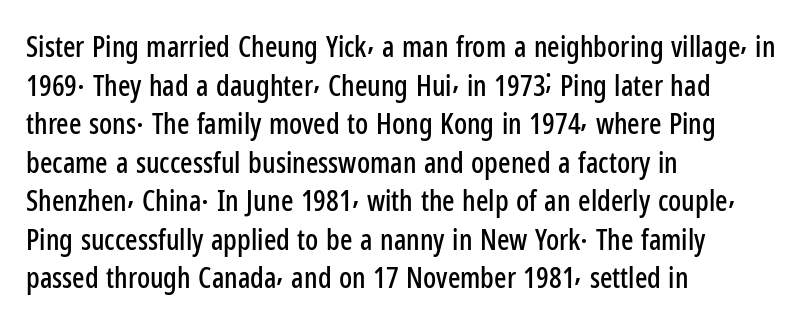
Q: Is the text italic (slanted)? A: No, it is upright.
Q: Is the typeface a serif or a sans-serif typeface? A: Sans-serif.
Q: Is the text underlined? A: No.
Q: How is the paragraph aligned? A: Left-aligned.
Q: Is the spacing between letters normal or unusually wide? A: Normal.
Q: Is the spacing between lines tight, normal or loose? A: Normal.
Q: Width (condensed, normal, or wide)? A: Condensed.
Q: Stroke contrast? A: Low.
Q: x-height? A: Medium.
Q: Monospaced? A: No.
